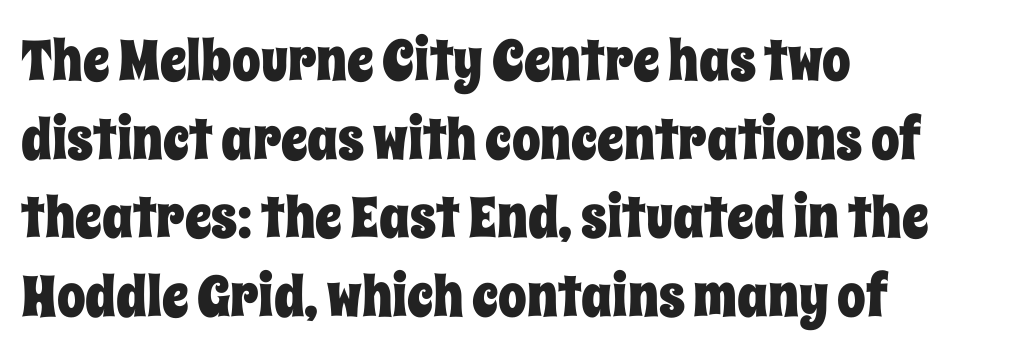
The specimen reads as upright at a glance. A typesetter would call this zero additional tracking. The string is rendered with underlining switched off. The rendering uses a moderate line-height, typical for paragraphs.
